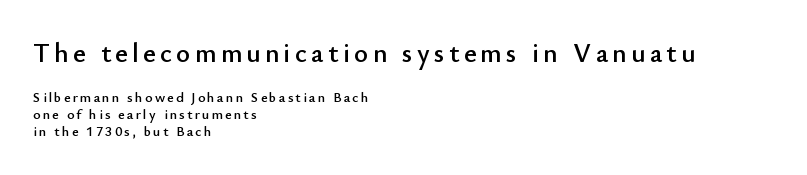
The image shows 27 px text type, upright; set left-aligned, line spacing 1.21x, not underlined; the first (top) block is 1.93x larger.
